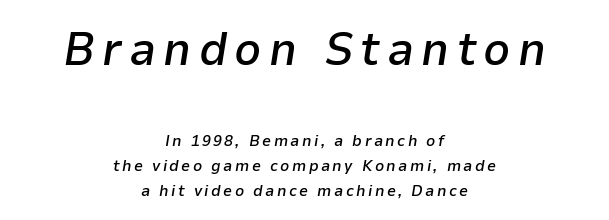
Q: Is the text bold? A: Semi-bold.
Q: Is the text italic (slanted)? A: Yes, it leans right by about 9 degrees.
Q: Is the text underlined? A: No.
Q: How is the paragraph aligned? A: Centered.
Q: Is the spacing between lines tight, normal or loose? A: Normal.
Q: Which block of text is set in a larger size, the first (top) or the second (bottom)? A: The first (top) one.
Q: Width (condensed, normal, or wide)? A: Normal.
Q: Stroke contrast? A: Low.
Q: x-height? A: Medium.
Q: Monospaced? A: No.
